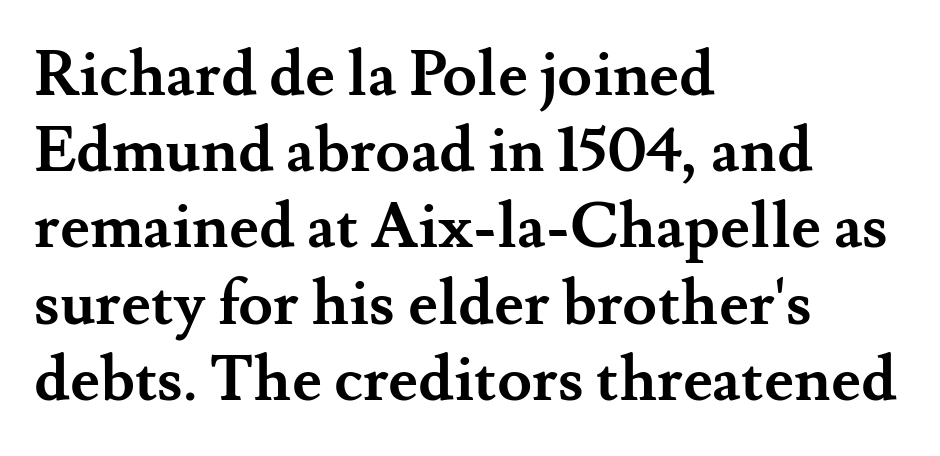
Q: Is the text bold? A: Yes.
Q: Is the text italic (slanted)? A: No, it is upright.
Q: Is the typeface a serif or a sans-serif typeface? A: Serif.
Q: Is the text underlined? A: No.
Q: How is the paragraph aligned? A: Left-aligned.
Q: Is the spacing between letters normal or unusually wide? A: Normal.
Q: Width (condensed, normal, or wide)? A: Normal.
Q: Stroke contrast? A: Medium.
Q: x-height? A: Small.
Q: Monospaced? A: No.
